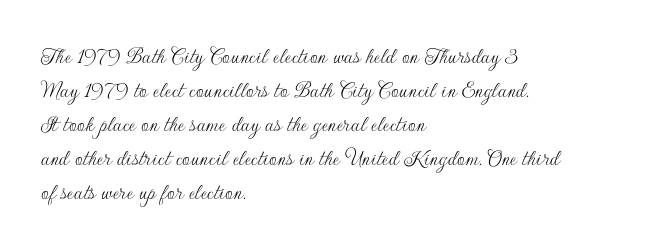
Q: Is the text bold? A: No.
Q: Is the text italic (slanted)? A: Yes.
Q: Is the text underlined? A: No.
Q: How is the paragraph aligned? A: Left-aligned.
Q: Is the spacing between letters normal or unusually wide? A: Normal.
Q: Is the spacing between lines tight, normal or loose? A: Normal.
